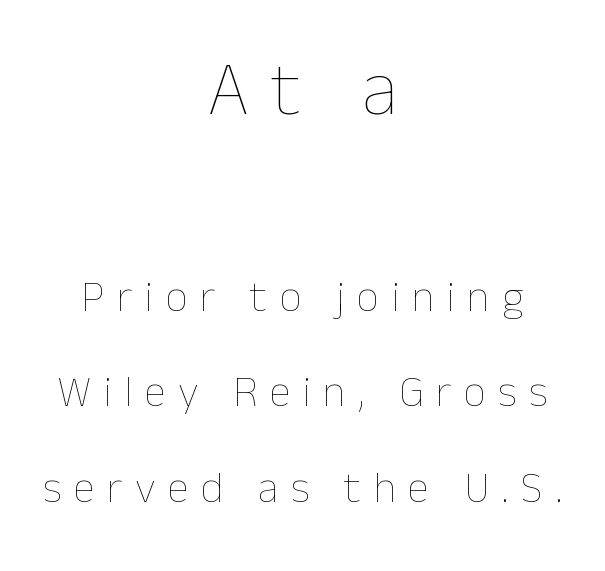
Q: Is the text bold? A: No.
Q: Is the text italic (slanted)? A: No, it is upright.
Q: Is the text underlined? A: No.
Q: How is the paragraph aligned? A: Centered.
Q: Is the spacing between letters normal or unusually wide? A: Unusually wide.
Q: Is the spacing between lines tight, normal or loose? A: Loose.
Q: Which block of text is set in a larger size, the first (top) or the second (bottom)? A: The first (top) one.
Q: Width (condensed, normal, or wide)? A: Normal.
Q: Stroke contrast? A: Low.
Q: x-height? A: Medium.
Q: Monospaced? A: No.
